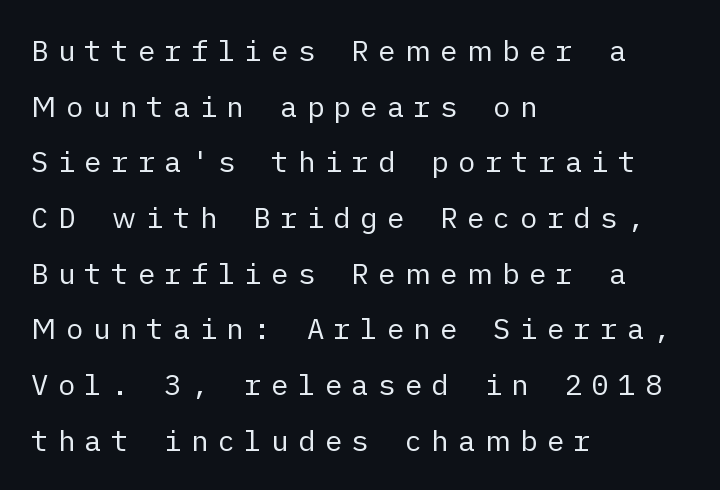
Q: Is the text bold? A: No.
Q: Is the text italic (slanted)? A: No, it is upright.
Q: Is the typeface a serif or a sans-serif typeface? A: Sans-serif.
Q: Is the text underlined? A: No.
Q: How is the paragraph aligned? A: Left-aligned.
Q: Is the spacing between letters normal or unusually wide? A: Unusually wide.
Q: Is the spacing between lines tight, normal or loose? A: Loose.
Q: Width (condensed, normal, or wide)? A: Normal.
Q: Stroke contrast? A: Low.
Q: x-height? A: Medium.
